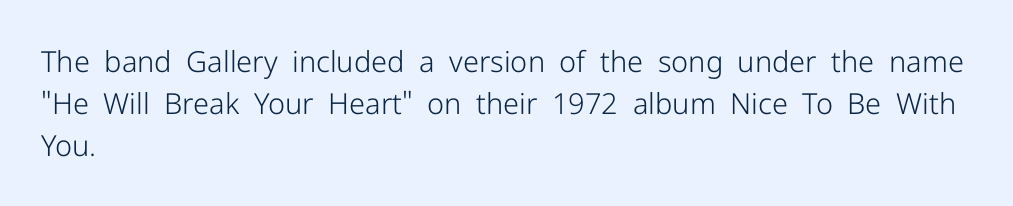
Q: Is the text bold? A: No.
Q: Is the text italic (slanted)? A: No, it is upright.
Q: Is the typeface a serif or a sans-serif typeface? A: Sans-serif.
Q: Is the text underlined? A: No.
Q: How is the paragraph aligned? A: Left-aligned.
Q: Is the spacing between letters normal or unusually wide? A: Normal.
Q: Is the spacing between lines tight, normal or loose? A: Normal.
Q: Width (condensed, normal, or wide)? A: Normal.
Q: Stroke contrast? A: Low.
Q: x-height? A: Medium.
Q: Monospaced? A: No.
